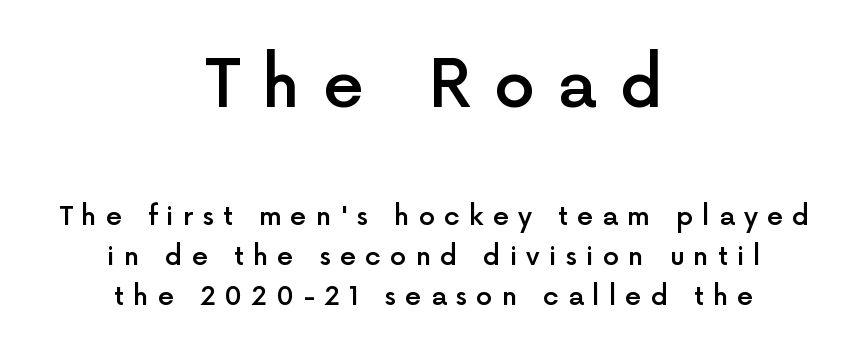
The image shows 65 px semibold sans-serif type, upright; set centered, normal line spacing (1.55x), unusually wide letter spacing (+0.35 em), not underlined; the first (top) block is 2.5x larger; a medium x-height.
